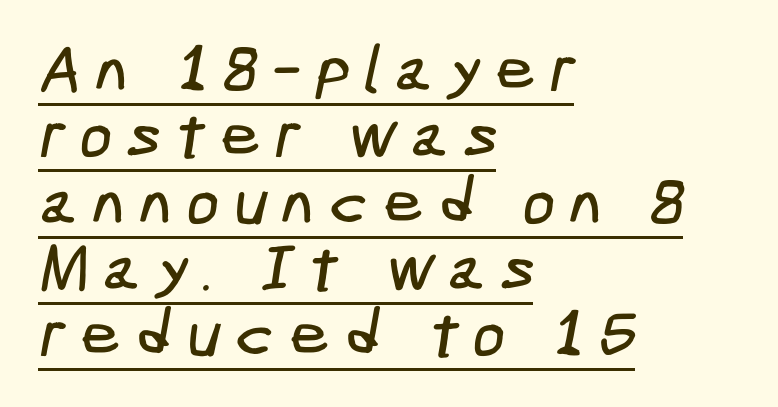
{"serif": "no", "width": "condensed", "stroke_contrast": "low", "x_height": "medium", "underline": "yes", "align": "left", "line_spacing": "tight", "line_spacing_ratio": 1.02, "letter_spacing": "wide", "letter_spacing_em": 0.21, "glyph_px": 65}
